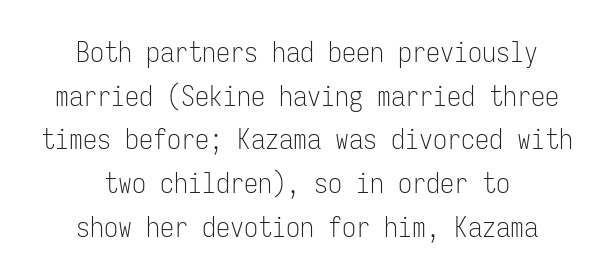
{"serif": "no", "italic": "no", "bold": "no", "weight": "light", "width": "condensed", "stroke_contrast": "low", "x_height": "medium", "monospaced": "yes", "underline": "no", "align": "center", "line_spacing": "normal", "line_spacing_ratio": 1.56, "letter_spacing": "normal", "letter_spacing_em": 0.0, "glyph_px": 28}
